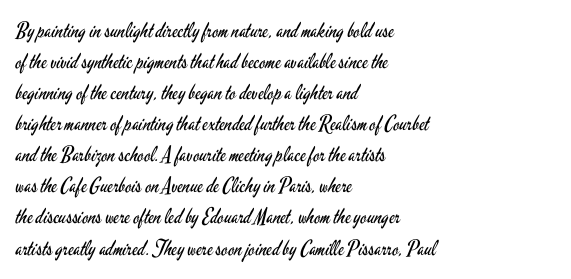
Q: Is the text bold? A: No.
Q: Is the text italic (slanted)? A: Yes.
Q: Is the text underlined? A: No.
Q: How is the paragraph aligned? A: Left-aligned.
Q: Is the spacing between letters normal or unusually wide? A: Normal.
Q: Is the spacing between lines tight, normal or loose? A: Normal.
